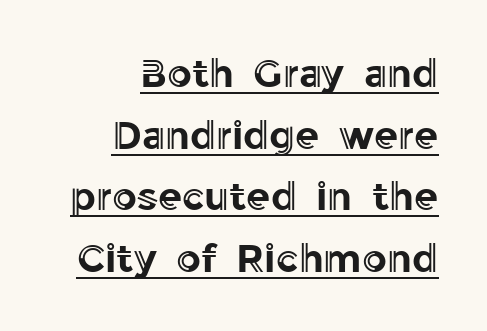
Caption: lettering with a line underneath. Ascenders rise straight up at ninety degrees. Typeset ragged left — the right edge is the straight one. The rendering uses natural spacing where letterforms have individual widths. Inter-character spacing is left at the font's built-in metrics. In terms of leading, this rendering sits right in the middle.
